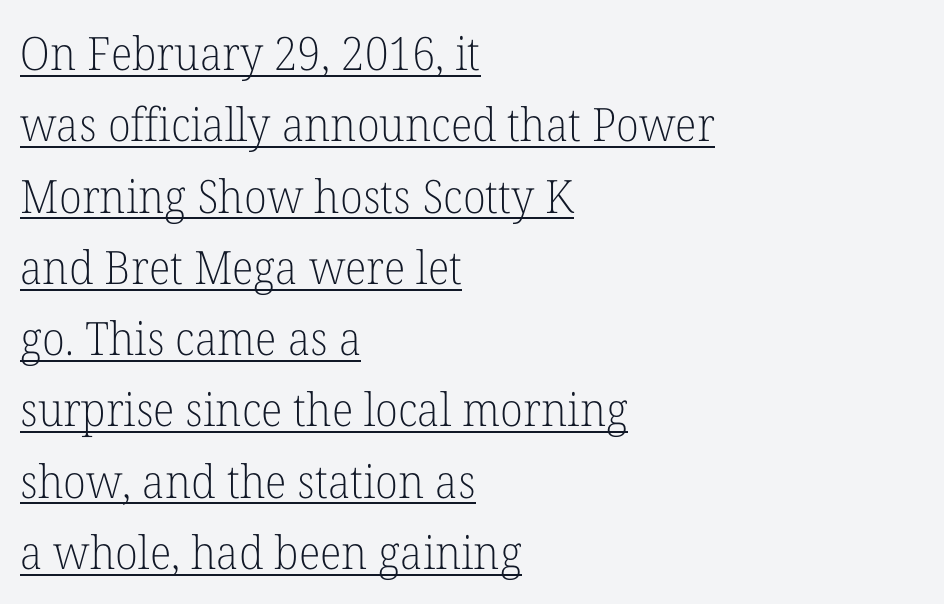
Q: Is the text bold? A: No.
Q: Is the text italic (slanted)? A: No, it is upright.
Q: Is the typeface a serif or a sans-serif typeface? A: Serif.
Q: Is the text underlined? A: Yes.
Q: How is the paragraph aligned? A: Left-aligned.
Q: Is the spacing between letters normal or unusually wide? A: Normal.
Q: Is the spacing between lines tight, normal or loose? A: Normal.
Q: Width (condensed, normal, or wide)? A: Normal.
Q: Stroke contrast? A: Low.
Q: x-height? A: Medium.
Q: Monospaced? A: No.
